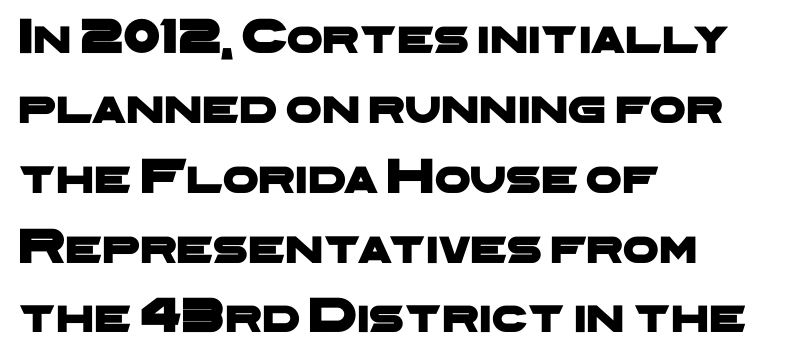
This sample keeps an unexceptional amount of space between lines. There is no visible air inserted between adjacent glyphs. Varying glyph widths throughout — classic text-font behaviour. Just letters on the line, the space beneath them empty. This rendering employs a face without finishing strokes, i.e., a sans-serif.
